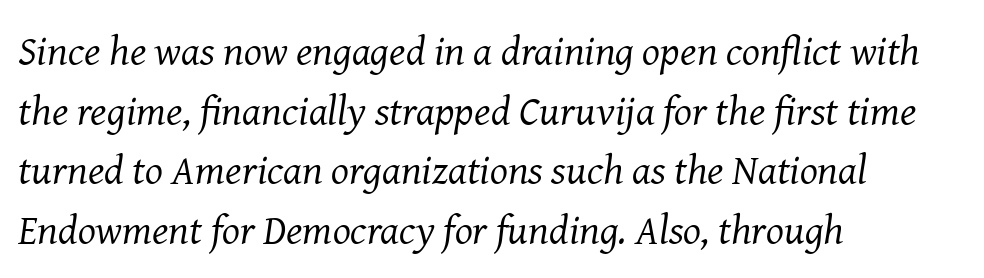
Q: Is the text bold? A: No.
Q: Is the text italic (slanted)? A: Yes, it leans right by about 8 degrees.
Q: Is the typeface a serif or a sans-serif typeface? A: Serif.
Q: Is the text underlined? A: No.
Q: How is the paragraph aligned? A: Left-aligned.
Q: Is the spacing between letters normal or unusually wide? A: Normal.
Q: Is the spacing between lines tight, normal or loose? A: Normal.
Q: Width (condensed, normal, or wide)? A: Normal.
Q: Stroke contrast? A: Medium.
Q: x-height? A: Medium.
Q: Monospaced? A: No.
